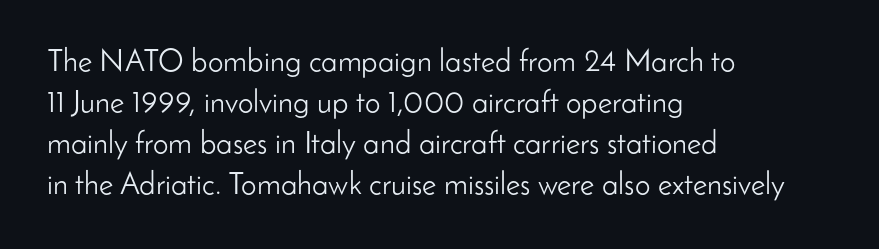
Q: Is the text bold? A: No.
Q: Is the text italic (slanted)? A: No, it is upright.
Q: Is the typeface a serif or a sans-serif typeface? A: Sans-serif.
Q: Is the text underlined? A: No.
Q: How is the paragraph aligned? A: Left-aligned.
Q: Is the spacing between letters normal or unusually wide? A: Normal.
Q: Is the spacing between lines tight, normal or loose? A: Normal.
Q: Width (condensed, normal, or wide)? A: Normal.
Q: Stroke contrast? A: Low.
Q: x-height? A: Small.
Q: Monospaced? A: No.
